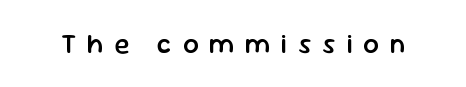
The image shows 27 px text type, upright; set unusually wide letter spacing (+0.4 em), not underlined.
